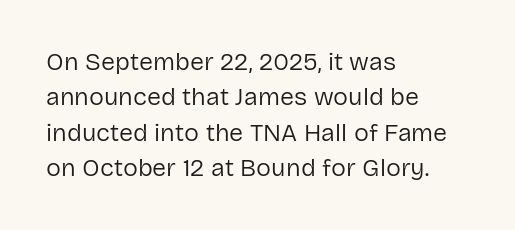
Q: Is the text bold? A: No.
Q: Is the text italic (slanted)? A: No, it is upright.
Q: Is the text underlined? A: No.
Q: How is the paragraph aligned? A: Left-aligned.
Q: Is the spacing between letters normal or unusually wide? A: Normal.
Q: Is the spacing between lines tight, normal or loose? A: Normal.
